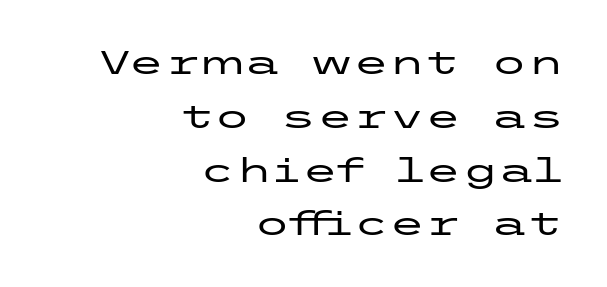
Q: Is the text italic (slanted)? A: No, it is upright.
Q: Is the typeface a serif or a sans-serif typeface? A: Sans-serif.
Q: Is the text underlined? A: No.
Q: How is the paragraph aligned? A: Right-aligned.
Q: Is the spacing between letters normal or unusually wide? A: Normal.
Q: Is the spacing between lines tight, normal or loose? A: Normal.
Q: Width (condensed, normal, or wide)? A: Wide.
Q: Stroke contrast? A: Low.
Q: x-height? A: Medium.
